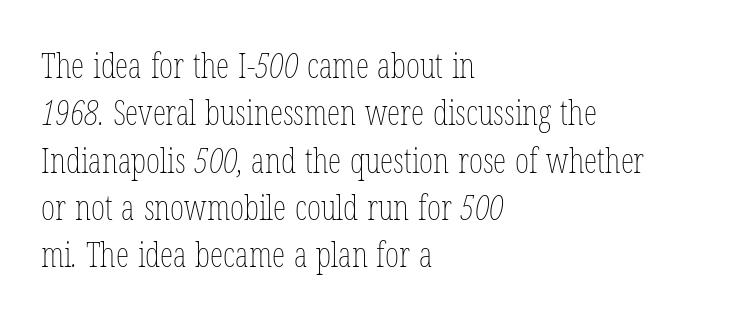
{"bold": "no", "weight": "thin", "width": "condensed", "stroke_contrast": "low", "x_height": "medium", "monospaced": "no", "underline": "no", "align": "left", "line_spacing": "normal", "line_spacing_ratio": 1.39, "letter_spacing": "normal", "letter_spacing_em": 0.0, "glyph_px": 34}
